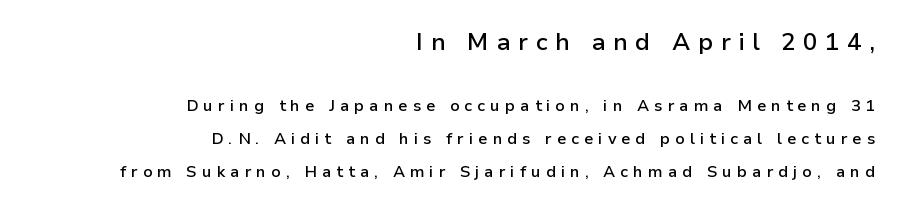
Someone cranked the tracking dial way up on this one. Stroke thickness is moderately raised; the sample reads as semibold. If you drew a line through each stem, it would be perfectly vertical. Line spacing here is loose.
